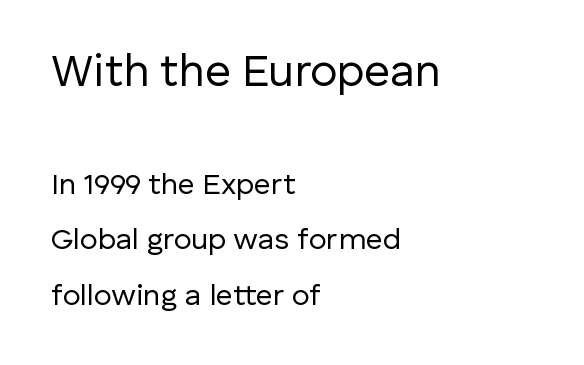
{"serif": "no", "italic": "no", "bold": "no", "weight": "regular", "width": "normal", "stroke_contrast": "low", "x_height": "medium", "monospaced": "no", "underline": "no", "align": "left", "line_spacing_ratio": 1.86, "letter_spacing": "normal", "letter_spacing_em": 0.0, "larger_block": "first", "size_ratio": 1.5, "glyph_px": 45}
